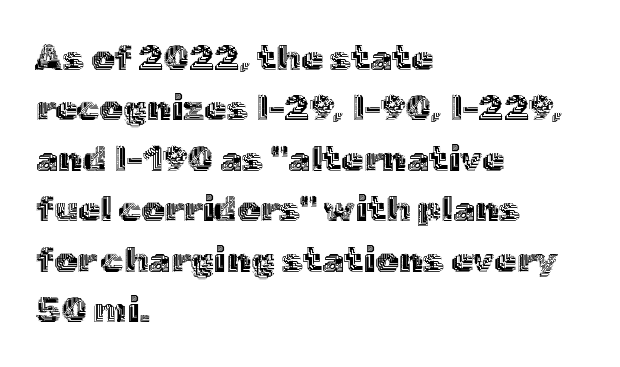
Q: Is the text italic (slanted)? A: No, it is upright.
Q: Is the text underlined? A: No.
Q: How is the paragraph aligned? A: Left-aligned.
Q: Is the spacing between letters normal or unusually wide? A: Normal.
Q: Is the spacing between lines tight, normal or loose? A: Normal.
Q: Width (condensed, normal, or wide)? A: Normal.
Q: x-height? A: Medium.
Q: Monospaced? A: No.
